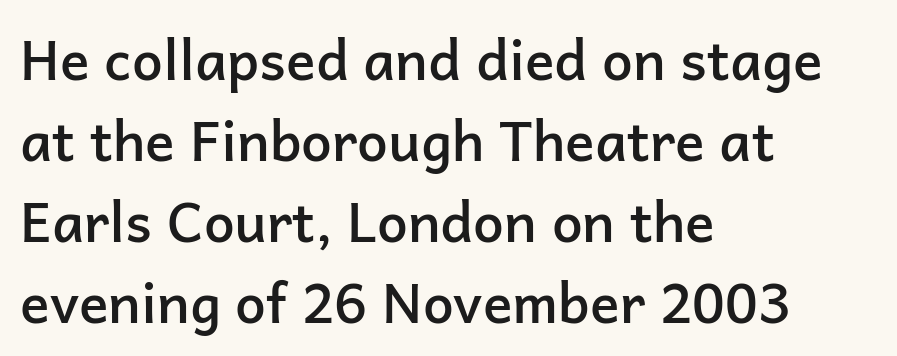
Q: Is the text bold? A: Semi-bold.
Q: Is the text italic (slanted)? A: No, it is upright.
Q: Is the typeface a serif or a sans-serif typeface? A: Sans-serif.
Q: Is the text underlined? A: No.
Q: How is the paragraph aligned? A: Left-aligned.
Q: Is the spacing between letters normal or unusually wide? A: Normal.
Q: Is the spacing between lines tight, normal or loose? A: Normal.
Q: Width (condensed, normal, or wide)? A: Normal.
Q: Stroke contrast? A: Low.
Q: x-height? A: Medium.
Q: Monospaced? A: No.
